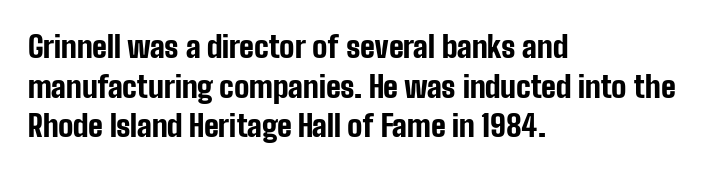
The rendering uses a moderate line-height, typical for paragraphs. Casual observation: everything's shoved over to the left. Descenders are the only things crossing below the line. The specimen reads as upright at a glance. Regarding serifs, this sample does without them. Nobody touched the tracking dial on this one.
